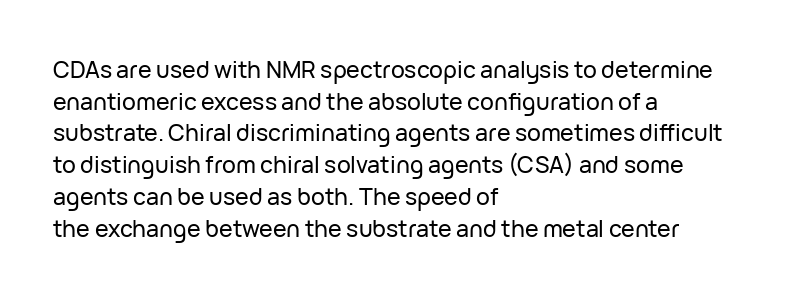
Q: Is the text italic (slanted)? A: No, it is upright.
Q: Is the text underlined? A: No.
Q: How is the paragraph aligned? A: Left-aligned.
Q: Is the spacing between letters normal or unusually wide? A: Normal.
Q: Is the spacing between lines tight, normal or loose? A: Normal.
